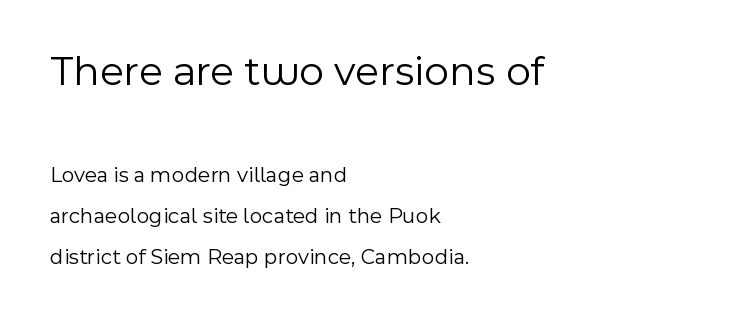
{"serif": "no", "italic": "no", "bold": "no", "weight": "light", "width": "normal", "x_height": "medium", "monospaced": "no", "underline": "no", "align": "left", "line_spacing_ratio": 1.86, "letter_spacing": "normal", "letter_spacing_em": 0.0, "larger_block": "first", "size_ratio": 1.95, "glyph_px": 43}
